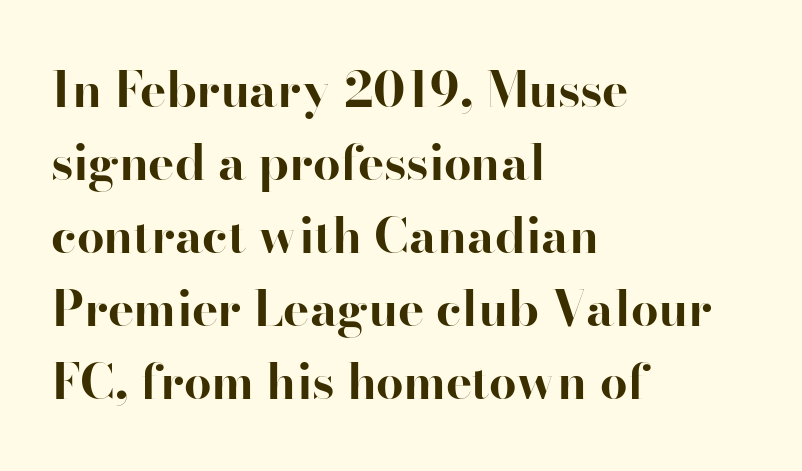
The type family on display is of the serif kind. Here the designer chose a conventional face with non-uniform glyph widths. The glyphs have the mass of a bold cut. When letters stand straight like this, we call the style roman or upright. Reading down the column, the eye jumps a familiar distance to each next line. Inter-character spacing is left at the font's built-in metrics.
